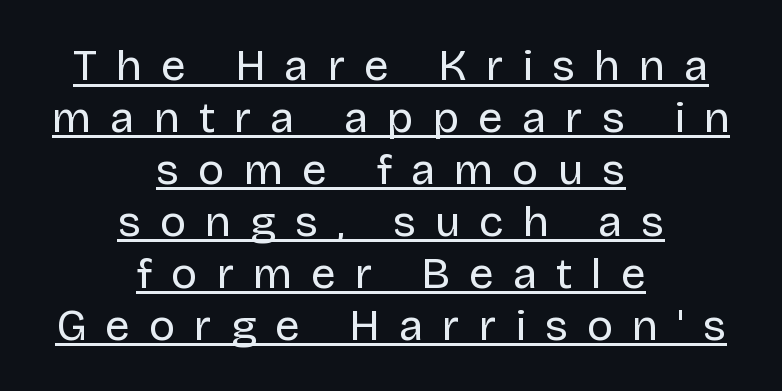
The image shows 44 px regular-weight sans-serif type, upright; set centered, line spacing 1.18x, unusually wide letter spacing (+0.43 em), underlined; low stroke contrast and a large x-height.
